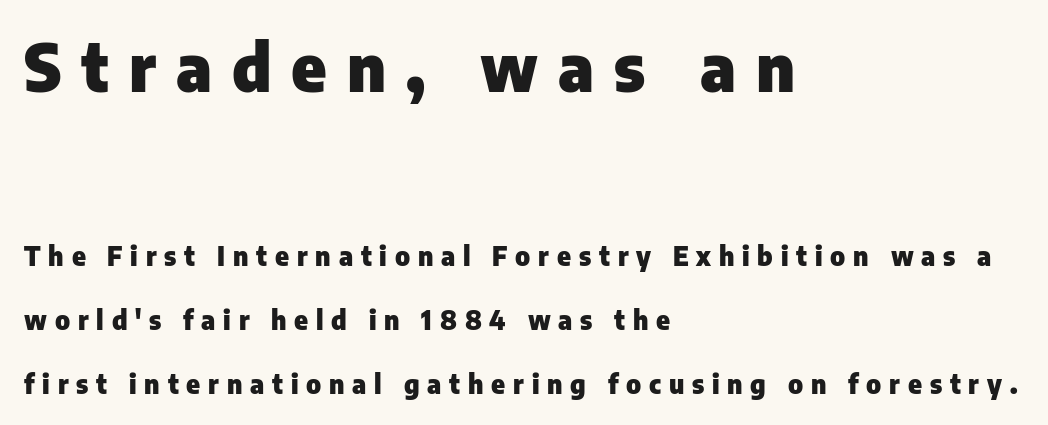
The image shows 66 px heavy sans-serif type, upright; set left-aligned, loose line spacing (2.46x), unusually wide letter spacing (+0.3 em), not underlined; the first (top) block is 2.54x larger; low stroke contrast and a medium x-height.
